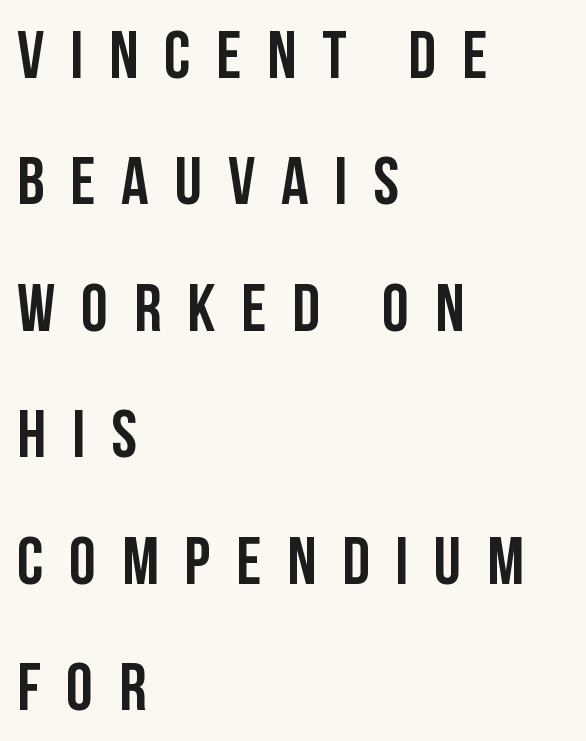
The image shows 68 px condensed sans-serif type, upright; set left-aligned, line spacing 1.86x, unusually wide letter spacing (+0.38 em), not underlined; low stroke contrast and a large x-height.
